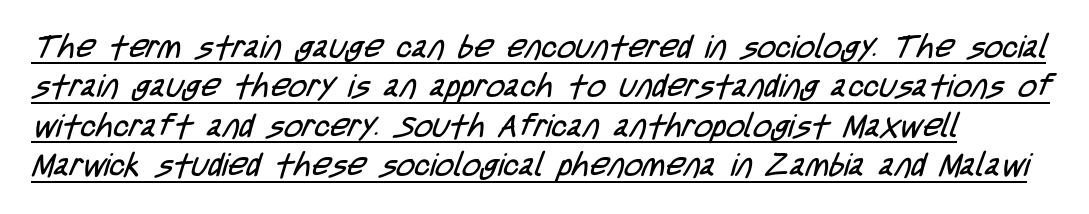
The typeface has the unassuming heft of standard copy or less. The tracking reads as untouched default to a designer's eye. Somebody hit Ctrl+U on this one — the words are underlined. Varying glyph widths throughout — classic text-font behaviour. Serifs: no, the terminals of the letterforms are clean.
